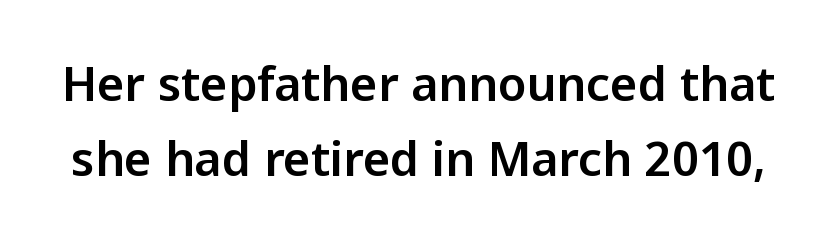
The image shows 47 px sans-serif type, upright; set normal line spacing (1.6x), normal letter spacing, not underlined; low stroke contrast and a medium x-height.
